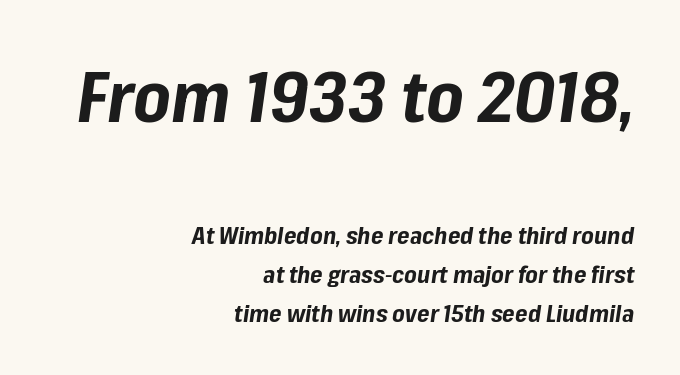
Q: Is the text bold? A: Yes.
Q: Is the text italic (slanted)? A: Yes, it leans right by about 8 degrees.
Q: Is the text underlined? A: No.
Q: How is the paragraph aligned? A: Right-aligned.
Q: Is the spacing between letters normal or unusually wide? A: Normal.
Q: Is the spacing between lines tight, normal or loose? A: Normal.
Q: Which block of text is set in a larger size, the first (top) or the second (bottom)? A: The first (top) one.
Q: Width (condensed, normal, or wide)? A: Normal.
Q: Stroke contrast? A: Low.
Q: x-height? A: Medium.
Q: Monospaced? A: No.
